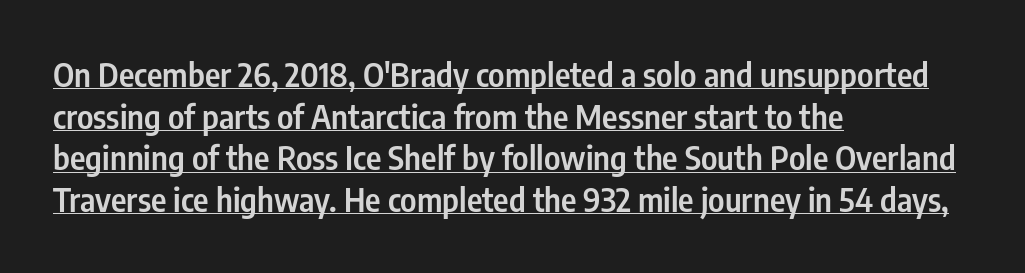
The image shows 33 px semibold, condensed sans-serif type, upright; set left-aligned, normal line spacing (1.26x), normal letter spacing, underlined; low stroke contrast and a medium x-height.
